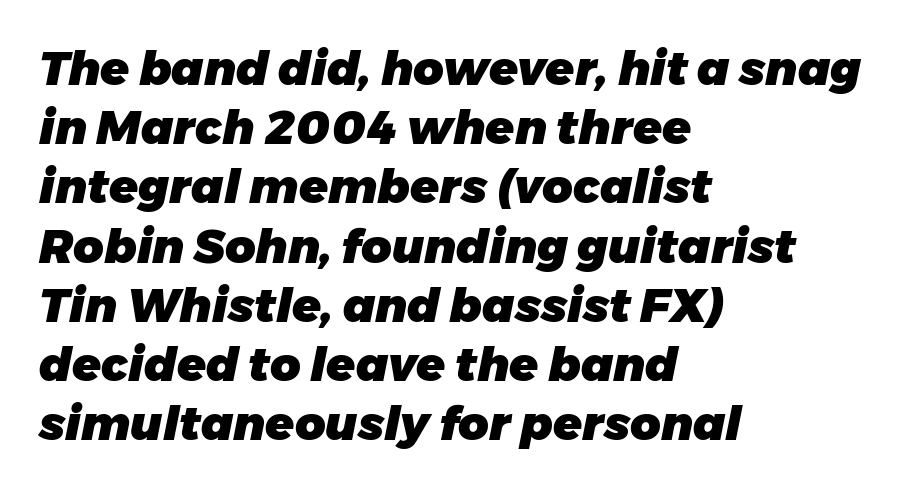
The image shows 47 px heavy type, italic (leaning right); set left-aligned, normal line spacing (1.26x), normal letter spacing, not underlined; low stroke contrast and a medium x-height.
